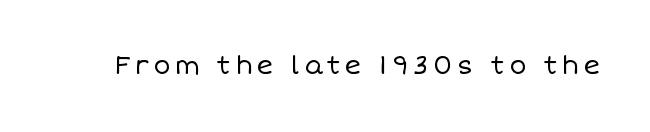
{"italic": "no", "bold": "no", "underline": "no", "glyph_px": 25}
